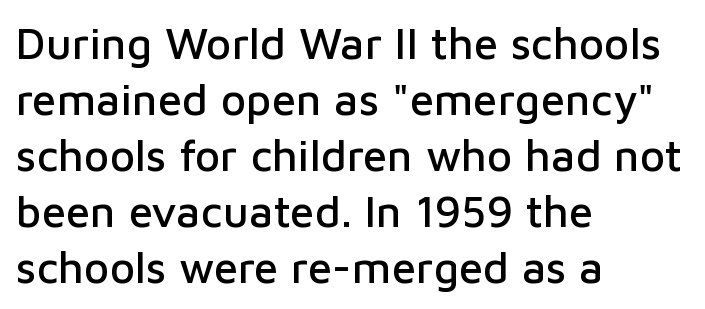
{"serif": "no", "italic": "no", "width": "normal", "stroke_contrast": "low", "x_height": "medium", "monospaced": "no", "underline": "no", "align": "left", "line_spacing": "normal", "line_spacing_ratio": 1.27, "letter_spacing": "normal", "letter_spacing_em": 0.0, "glyph_px": 44}
